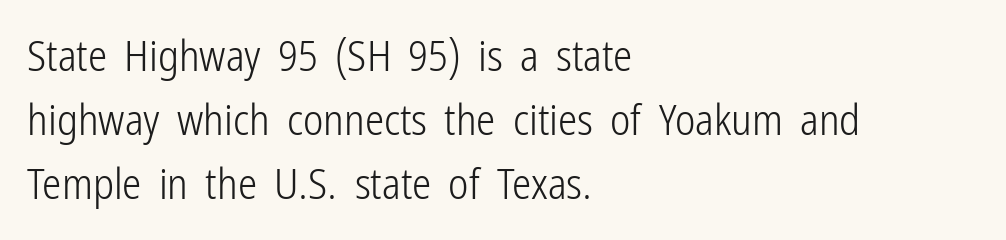
The paragraph has a hard left edge and a soft right edge. Does the type have serifs? No, each stem ends abruptly. Here the designer chose a conventional face with non-uniform glyph widths. How are the letters spaced? Ordinarily, with no added tracking.
